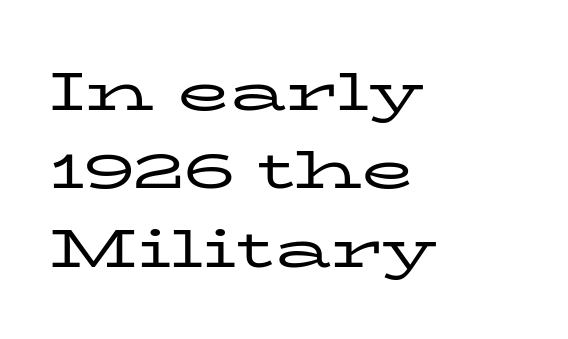
Q: Is the text bold? A: No.
Q: Is the text italic (slanted)? A: No, it is upright.
Q: Is the typeface a serif or a sans-serif typeface? A: Serif.
Q: Is the text underlined? A: No.
Q: How is the paragraph aligned? A: Left-aligned.
Q: Is the spacing between letters normal or unusually wide? A: Normal.
Q: Is the spacing between lines tight, normal or loose? A: Normal.
Q: Width (condensed, normal, or wide)? A: Wide.
Q: Stroke contrast? A: Low.
Q: x-height? A: Medium.
Q: Monospaced? A: No.
